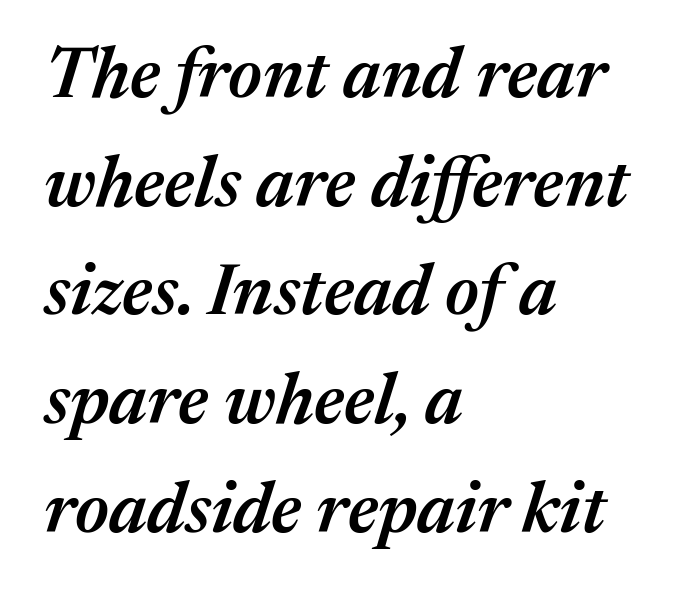
The image shows 71 px semibold type, italic (leaning right); set left-aligned, normal line spacing (1.53x), normal letter spacing, not underlined; medium stroke contrast and a medium x-height.
